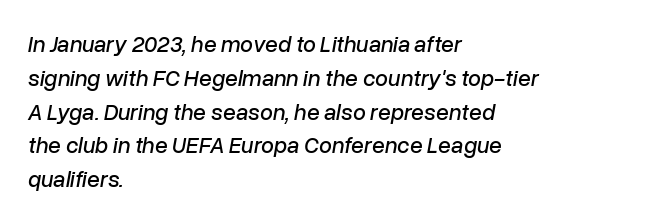
The image shows 23 px text type, italic (leaning right); set left-aligned, normal line spacing (1.47x), normal letter spacing, not underlined.
